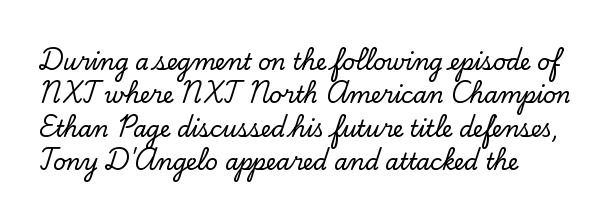
Summary of vertical rhythm: regular, with standard interline spacing. Descenders hang freely into open space. The face used here is rendered with its standard letterfit.
